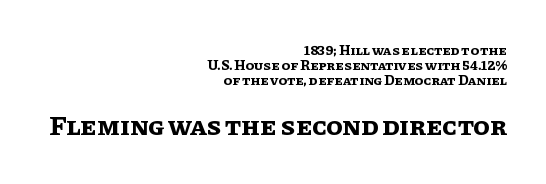
{"italic": "no", "bold": "yes", "underline": "no", "align": "right", "line_spacing": "tight", "line_spacing_ratio": 1.06, "letter_spacing": "normal", "letter_spacing_em": 0.0, "larger_block": "second", "size_ratio": 1.93, "glyph_px": 27}
